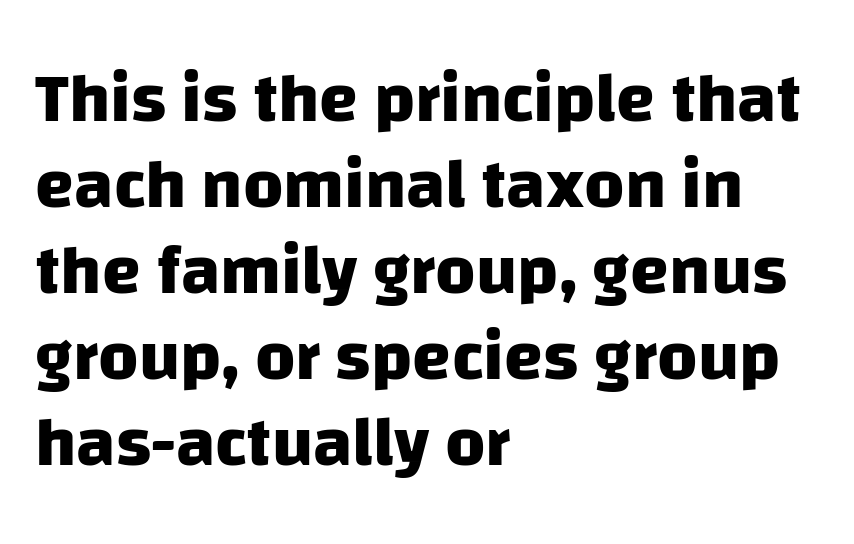
Looks like regular typesetting: each glyph gets only the width it needs. Glance below the letters and you will spot only blank space. This sample uses a sans-serif face. Typeset ragged right — the left edge is the straight one.
